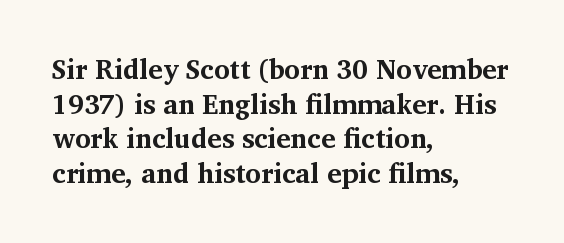
Q: Is the text bold? A: Yes.
Q: Is the text italic (slanted)? A: No, it is upright.
Q: Is the text underlined? A: No.
Q: How is the paragraph aligned? A: Left-aligned.
Q: Is the spacing between letters normal or unusually wide? A: Normal.
Q: Is the spacing between lines tight, normal or loose? A: Normal.
